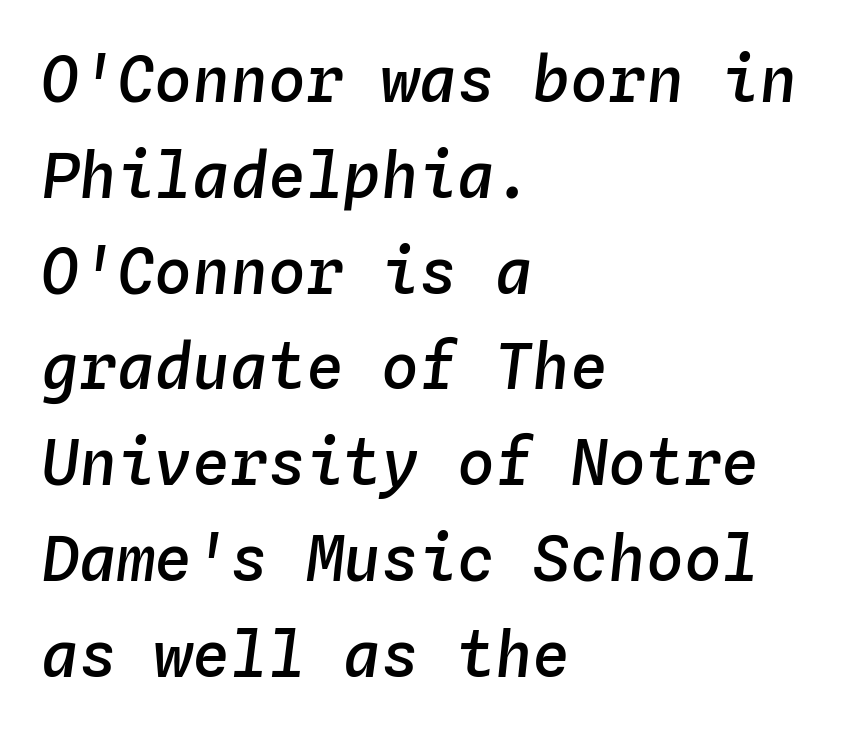
Q: Is the text bold? A: Semi-bold.
Q: Is the text italic (slanted)? A: Yes, it leans right by about 4 degrees.
Q: Is the text underlined? A: No.
Q: How is the paragraph aligned? A: Left-aligned.
Q: Is the spacing between letters normal or unusually wide? A: Normal.
Q: Is the spacing between lines tight, normal or loose? A: Normal.
Q: Width (condensed, normal, or wide)? A: Normal.
Q: Stroke contrast? A: Low.
Q: x-height? A: Medium.
Q: Monospaced? A: Yes.
